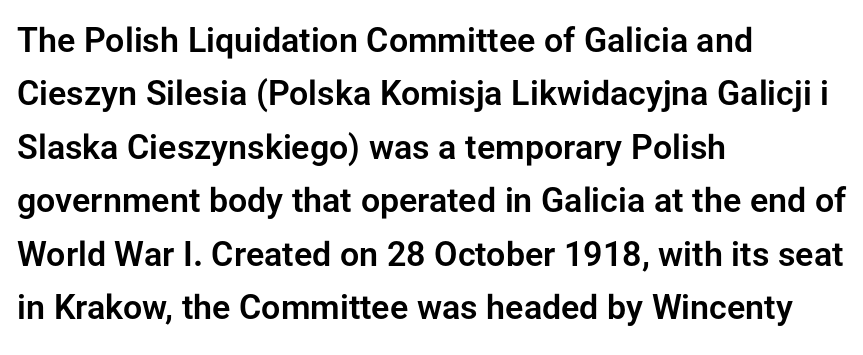
{"serif": "no", "italic": "no", "width": "normal", "stroke_contrast": "low", "x_height": "medium", "monospaced": "no", "underline": "no", "align": "left", "line_spacing": "normal", "line_spacing_ratio": 1.57, "letter_spacing": "normal", "letter_spacing_em": 0.0, "glyph_px": 34}
